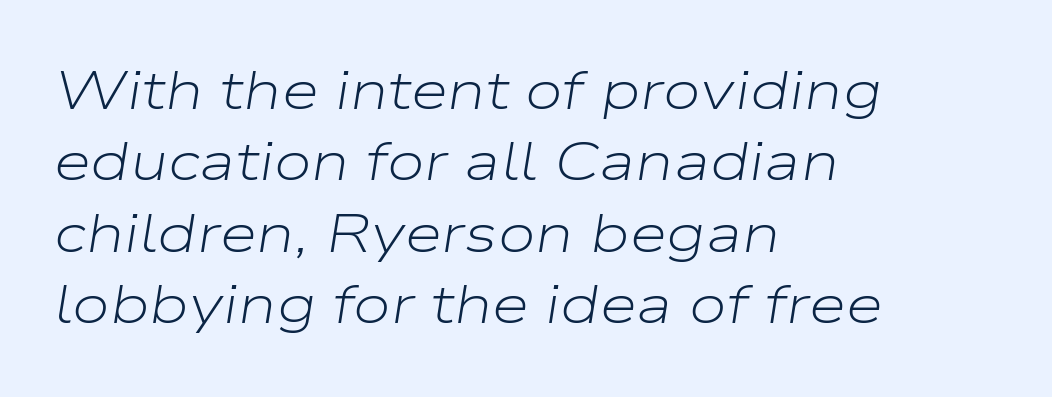
The image shows 54 px light, wide type, italic (leaning right); set left-aligned, normal line spacing (1.32x), normal letter spacing, not underlined; low stroke contrast and a medium x-height.
